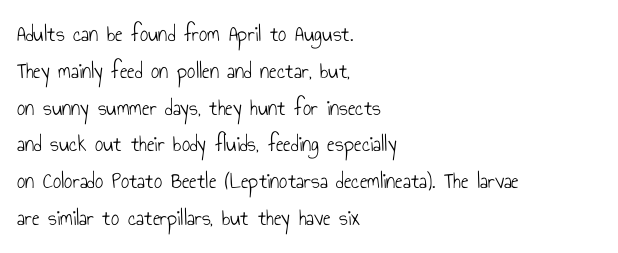
Q: Is the text bold? A: No.
Q: Is the text italic (slanted)? A: No, it is upright.
Q: Is the text underlined? A: No.
Q: How is the paragraph aligned? A: Left-aligned.
Q: Is the spacing between letters normal or unusually wide? A: Normal.
Q: Is the spacing between lines tight, normal or loose? A: Normal.
